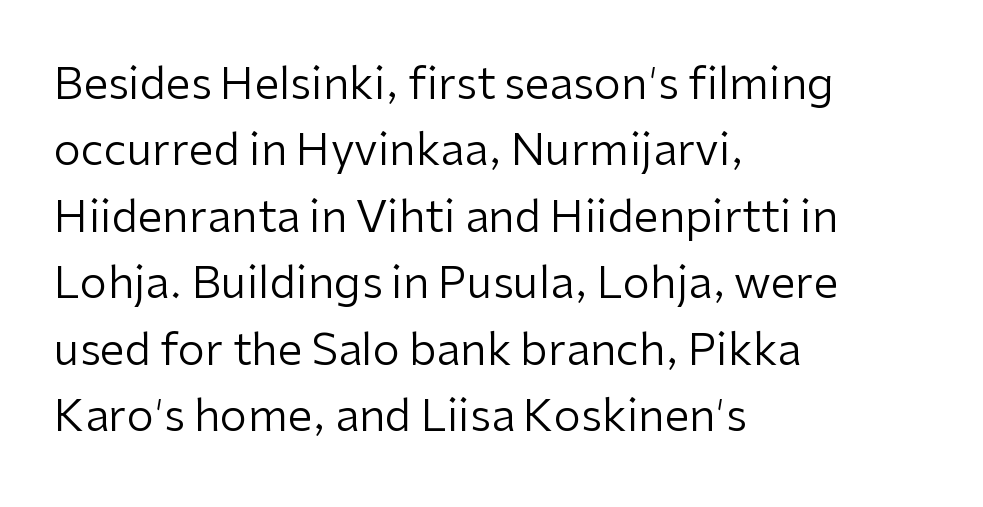
{"serif": "no", "italic": "no", "bold": "no", "weight": "regular", "width": "normal", "stroke_contrast": "low", "x_height": "medium", "monospaced": "no", "underline": "no", "align": "left", "line_spacing": "normal", "line_spacing_ratio": 1.51, "letter_spacing": "normal", "letter_spacing_em": 0.0, "glyph_px": 44}
